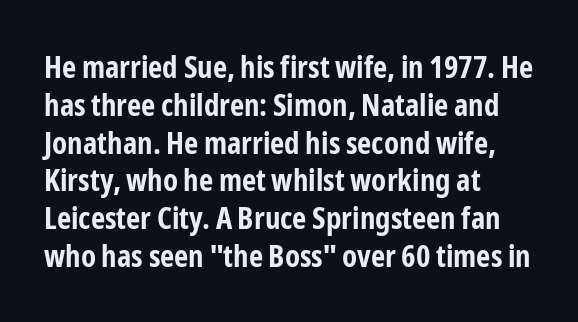
{"serif": "no", "italic": "no", "bold": "yes", "weight": "bold", "width": "condensed", "stroke_contrast": "low", "x_height": "medium", "monospaced": "no", "underline": "no", "align": "left", "line_spacing_ratio": 1.22, "letter_spacing": "normal", "letter_spacing_em": 0.0, "glyph_px": 31}
